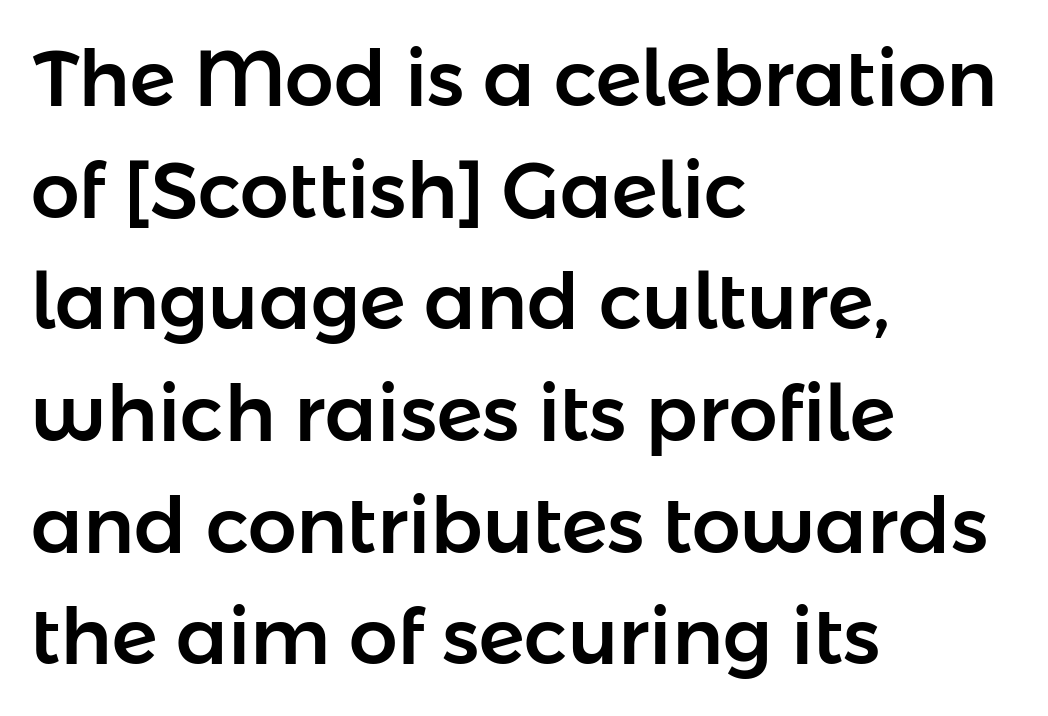
The paragraph has a hard left edge and a soft right edge. Note the varied advance widths — an 'i' is clearly narrower than an 'm'. I'd call this a sans setting — the letters go barefoot. Clear beneath every line of the passage. A typesetter would call this zero additional tracking. This sample uses an upright cut, with every glyph sitting square on the baseline.
